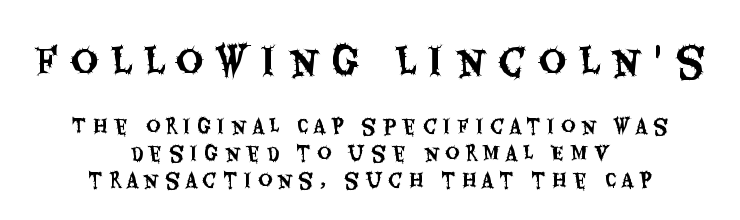
{"serif": "no", "italic": "no", "width": "condensed", "stroke_contrast": "medium", "x_height": "large", "monospaced": "no", "underline": "no", "align": "center", "line_spacing": "normal", "line_spacing_ratio": 1.41, "letter_spacing": "wide", "letter_spacing_em": 0.33, "larger_block": "first", "size_ratio": 2.0, "glyph_px": 38}
